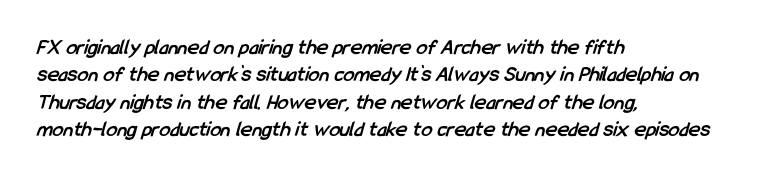
Q: Is the text bold? A: Yes.
Q: Is the text underlined? A: No.
Q: How is the paragraph aligned? A: Left-aligned.
Q: Is the spacing between letters normal or unusually wide? A: Normal.
